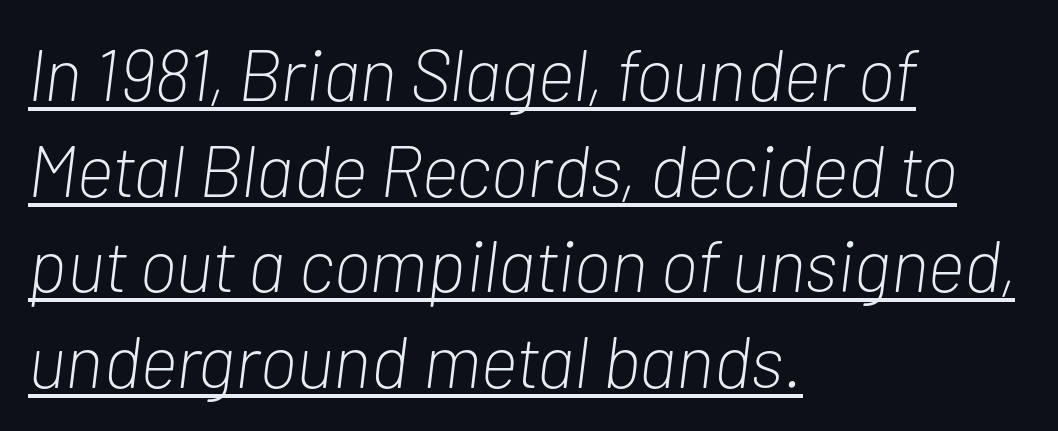
The image shows 73 px light, condensed type, italic (leaning right); set left-aligned, normal line spacing (1.31x), normal letter spacing, underlined; low stroke contrast and a medium x-height.
